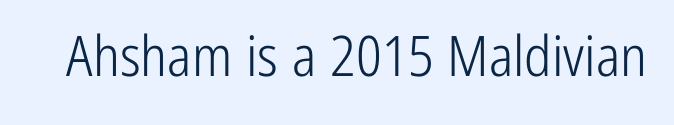
The cut favours lightness, reaching ordinary text weight at its darkest. Note the varied advance widths — an 'i' is clearly narrower than an 'm'. Is the letter spacing exaggerated? No — it looks like the ordinary default. A clean baseline with only descenders dipping below it. In terms of letterform style, serifs are entirely absent. Characters remain perfectly vertical along every line.
